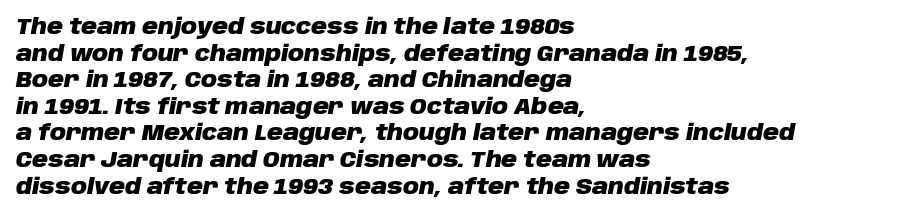
The rendering applies a slant to the glyphs. Horizontal alignment here is leftward, the default for most running prose. Anything drawn beneath the words? Only blank space. Observe the ordinary spacing: letters are neighbours, not strangers. A dark, heavy texture on the line: the type is bold.
